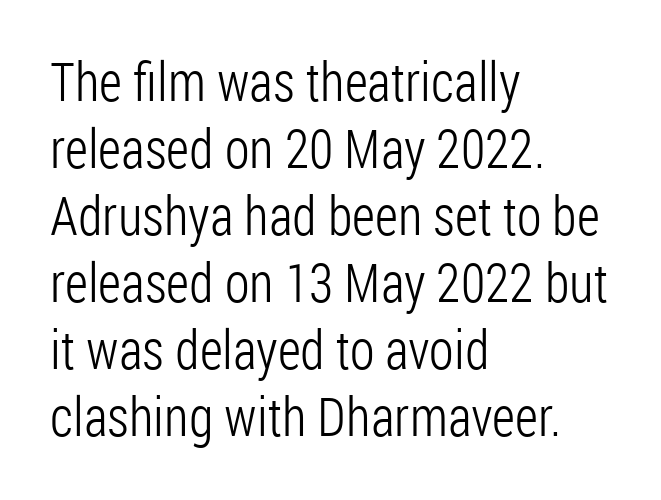
Q: Is the text bold? A: No.
Q: Is the text italic (slanted)? A: No, it is upright.
Q: Is the typeface a serif or a sans-serif typeface? A: Sans-serif.
Q: Is the text underlined? A: No.
Q: How is the paragraph aligned? A: Left-aligned.
Q: Is the spacing between letters normal or unusually wide? A: Normal.
Q: Width (condensed, normal, or wide)? A: Condensed.
Q: Stroke contrast? A: Low.
Q: x-height? A: Medium.
Q: Monospaced? A: No.
